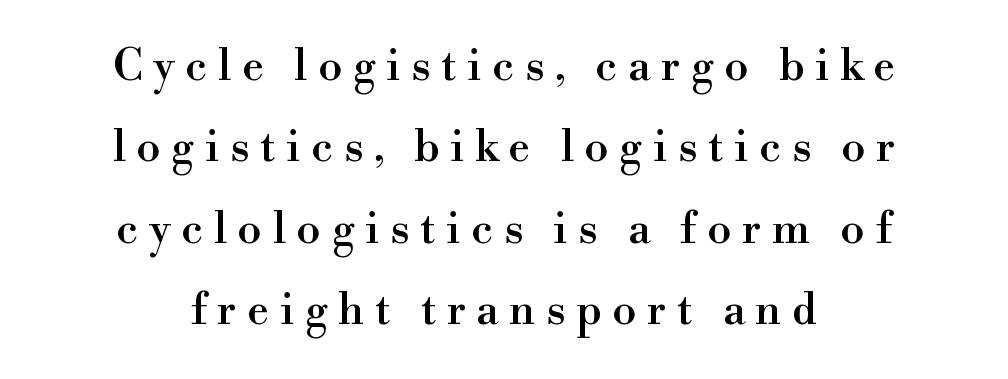
Unlike italic type, these characters show no tilt at all. To sum up the face: it has serifs. Teacher's note: observe the equal gaps on both sides — that is centered alignment. Decoration check: the copy has no underline.
